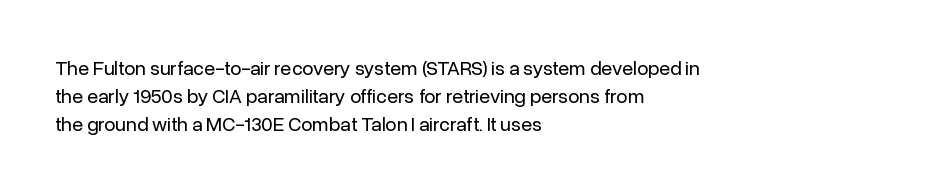
The image shows 20 px text type, upright; set left-aligned, normal line spacing (1.39x), normal letter spacing, not underlined.
